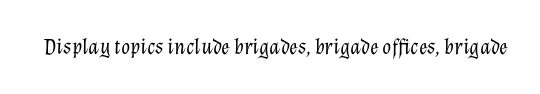
The image shows 23 px text type, italic (leaning right); set normal letter spacing, not underlined.
